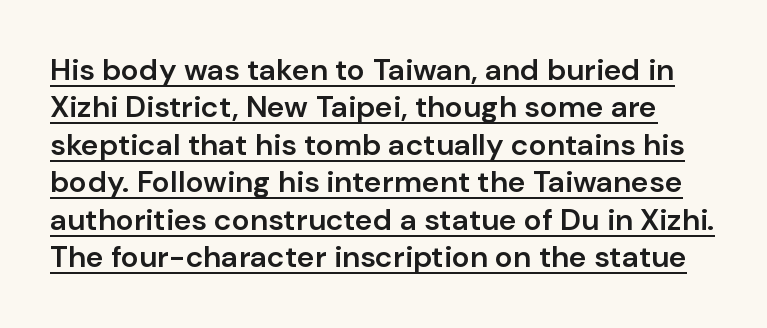
Classification — sans serif. Characters follow at the spacing the type designer built in. Here the designer chose a conventional face with non-uniform glyph widths. The words here are underlined. The letters stand straight up with perfectly vertical stems.
